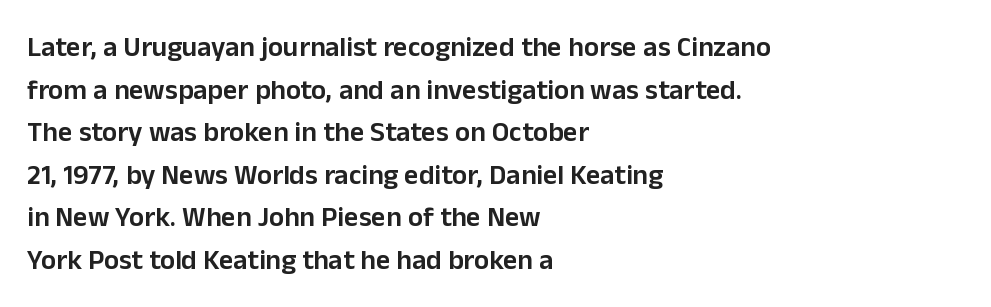
The image shows 28 px semibold sans-serif type, upright; set left-aligned, normal line spacing (1.52x), normal letter spacing, not underlined; low stroke contrast and a medium x-height.
